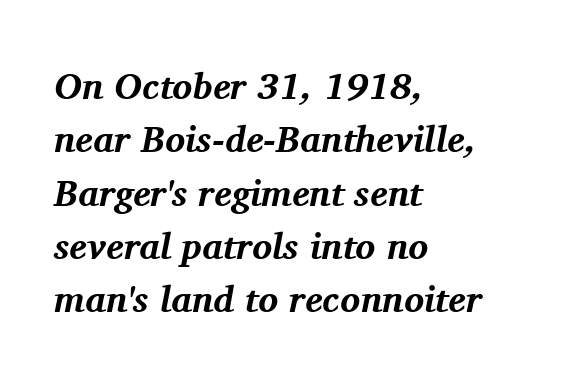
{"serif": "yes", "italic": "yes", "lean": "right", "slant_degrees": 11, "bold": "yes", "weight": "bold", "width": "normal", "stroke_contrast": "medium", "x_height": "medium", "monospaced": "no", "underline": "no", "align": "left", "line_spacing": "normal", "line_spacing_ratio": 1.44, "letter_spacing": "normal", "letter_spacing_em": 0.0, "glyph_px": 37}
